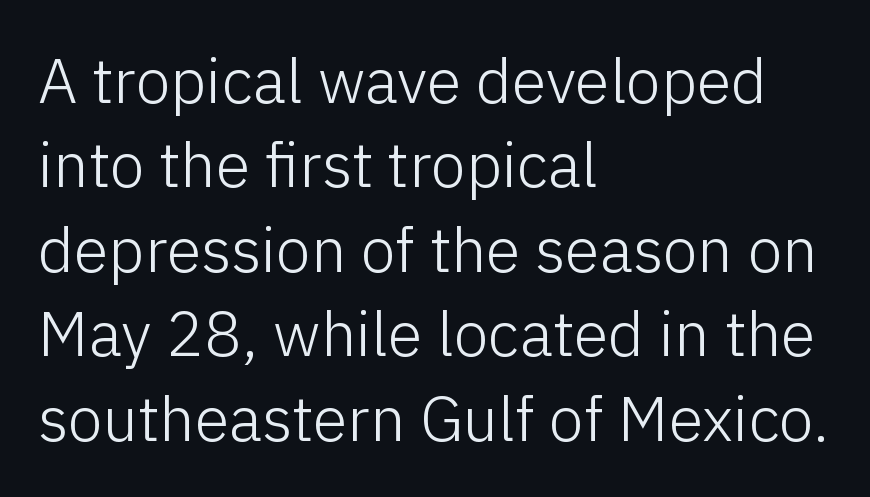
{"serif": "no", "italic": "no", "bold": "no", "weight": "light", "width": "normal", "stroke_contrast": "low", "x_height": "medium", "monospaced": "no", "underline": "no", "align": "left", "line_spacing": "normal", "line_spacing_ratio": 1.34, "letter_spacing": "normal", "letter_spacing_em": 0.0, "glyph_px": 63}
